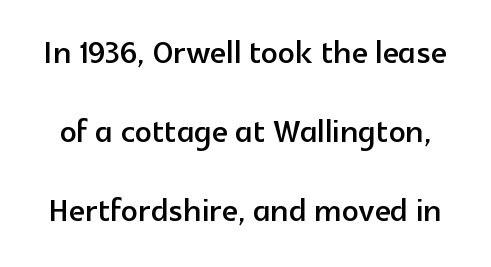
There is no visible air inserted between adjacent glyphs. Honestly, there is no underline to notice here at all. It's the straight-up-and-down kind of type. Looks like regular typesetting: each glyph gets only the width it needs.
